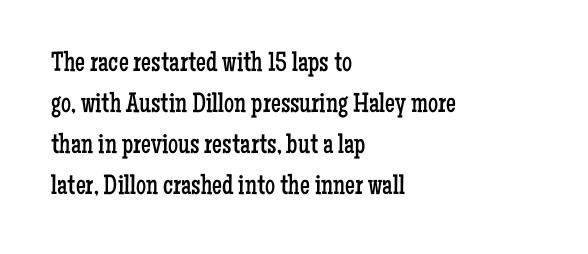
{"serif": "yes", "italic": "no", "bold": "no", "weight": "regular", "width": "condensed", "stroke_contrast": "low", "x_height": "medium", "monospaced": "no", "underline": "no", "align": "left", "line_spacing": "normal", "line_spacing_ratio": 1.46, "letter_spacing": "normal", "letter_spacing_em": 0.0, "glyph_px": 28}
